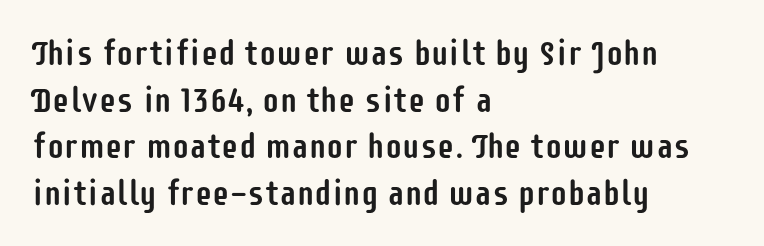
The image shows 35 px condensed sans-serif type, upright; set left-aligned, normal line spacing (1.33x), normal letter spacing, not underlined; low stroke contrast and a large x-height.
